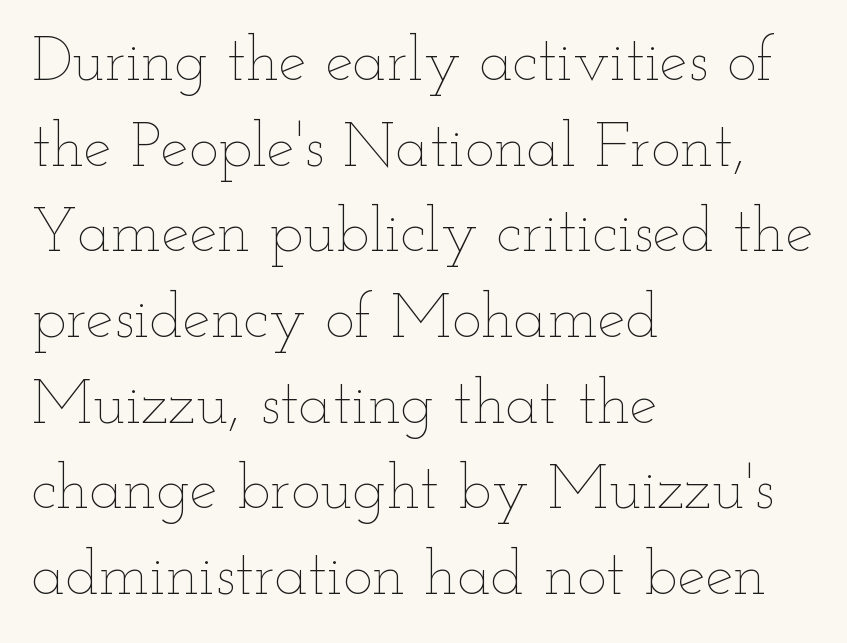
{"italic": "no", "bold": "no", "weight": "thin", "width": "wide", "stroke_contrast": "low", "x_height": "small", "monospaced": "no", "underline": "no", "align": "left", "line_spacing": "normal", "line_spacing_ratio": 1.36, "letter_spacing": "normal", "letter_spacing_em": 0.0, "glyph_px": 63}
